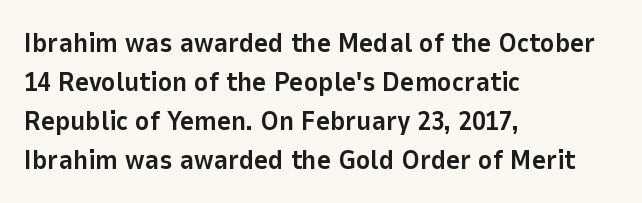
{"italic": "no", "bold": "yes", "underline": "no", "align": "left", "line_spacing": "normal", "line_spacing_ratio": 1.44, "letter_spacing": "normal", "letter_spacing_em": 0.0, "glyph_px": 27}
